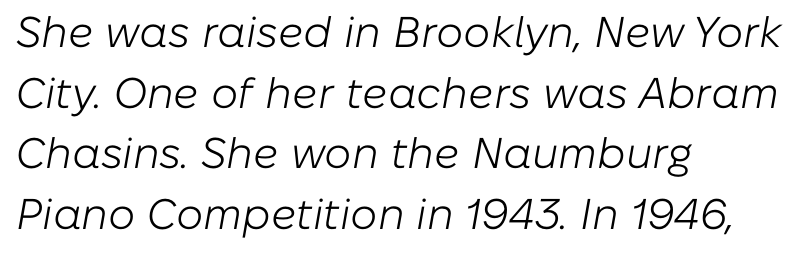
The image shows 43 px light type, italic (leaning right); set left-aligned, normal line spacing (1.41x), normal letter spacing, not underlined; low stroke contrast and a medium x-height.
